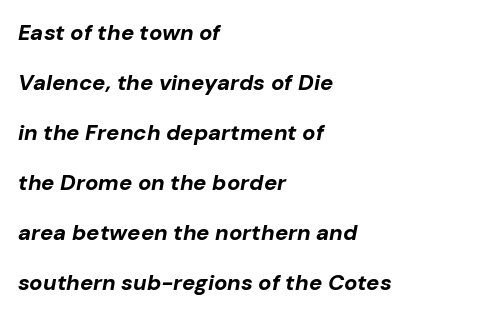
Q: Is the text bold? A: Yes.
Q: Is the text italic (slanted)? A: Yes, it leans right by about 10 degrees.
Q: Is the text underlined? A: No.
Q: How is the paragraph aligned? A: Left-aligned.
Q: Is the spacing between letters normal or unusually wide? A: Normal.
Q: Is the spacing between lines tight, normal or loose? A: Loose.
